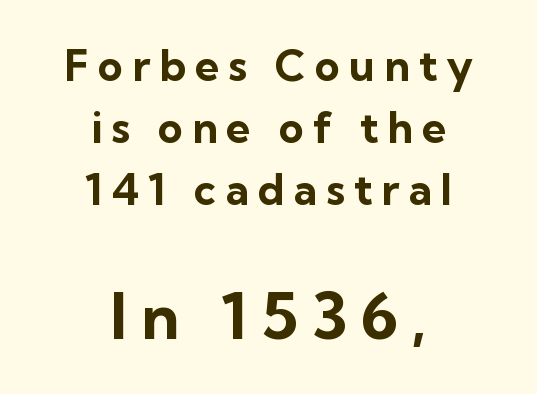
The image shows 64 px bold sans-serif type, upright; set centered, normal line spacing (1.44x), unusually wide letter spacing (+0.21 em), not underlined; the second (bottom) block is 1.49x larger; low stroke contrast and a medium x-height.
